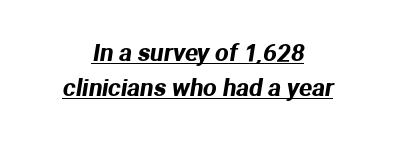
The line-height multiplier appears to be the usual default. The passage is arranged like a title page — every line centered. Characters follow at the spacing the type designer built in. Decoration check: the copy is underlined.
